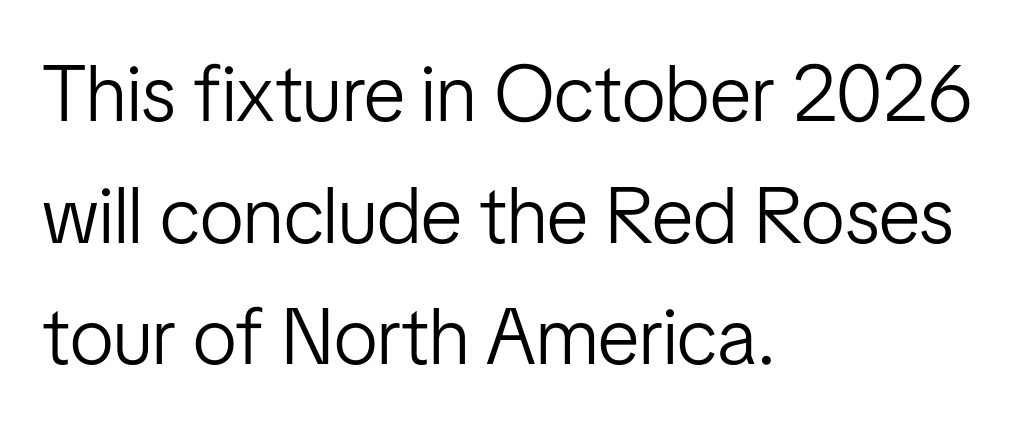
Q: Is the text bold? A: No.
Q: Is the text italic (slanted)? A: No, it is upright.
Q: Is the typeface a serif or a sans-serif typeface? A: Sans-serif.
Q: Is the text underlined? A: No.
Q: How is the paragraph aligned? A: Left-aligned.
Q: Is the spacing between letters normal or unusually wide? A: Normal.
Q: Is the spacing between lines tight, normal or loose? A: Normal.
Q: Width (condensed, normal, or wide)? A: Condensed.
Q: Stroke contrast? A: Low.
Q: x-height? A: Medium.
Q: Monospaced? A: No.
